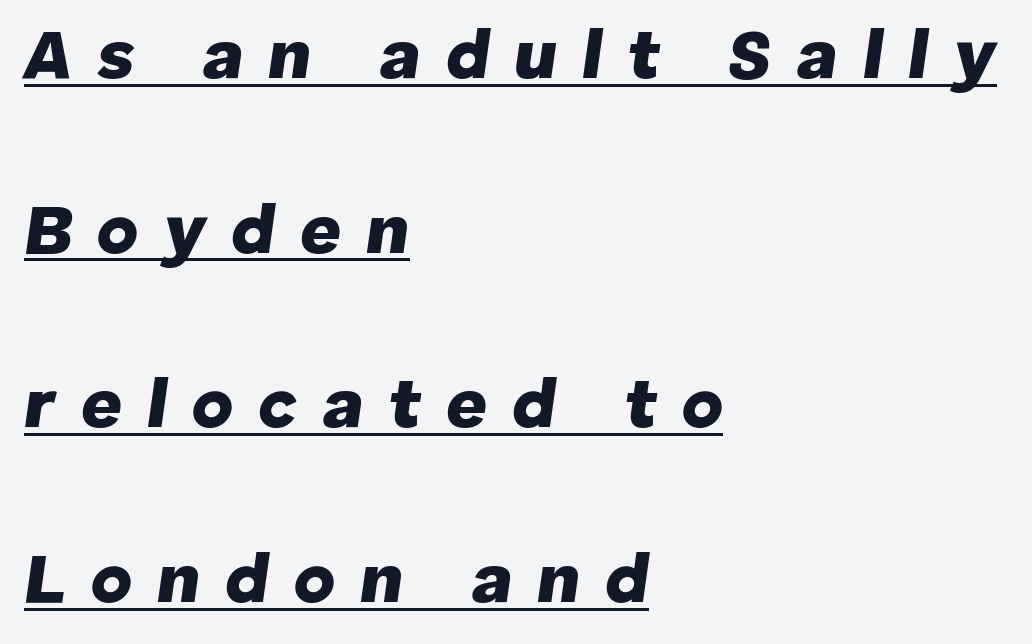
The designer dialed line spacing up above the default. One-word summary of the alignment: left. The face used here is proportionally spaced, like ordinary book or web type. Set as a true bold cut, around the 700 mark. Between one letter and the next there's a generous, obvious gap.
